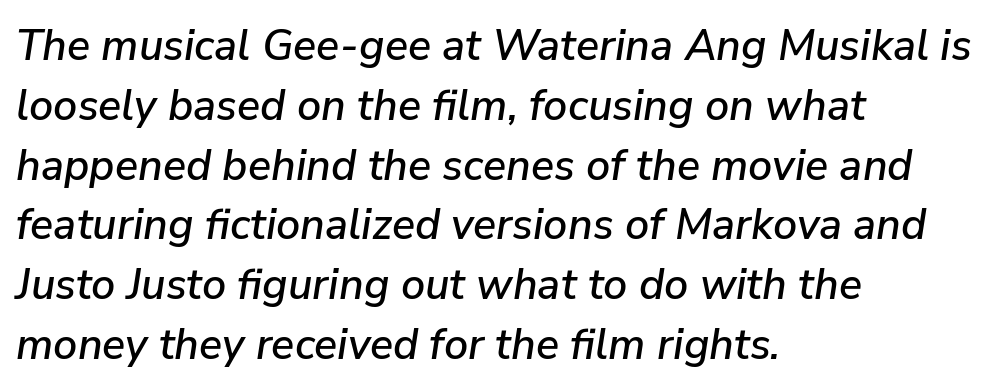
{"italic": "yes", "lean": "right", "slant_degrees": 9, "width": "normal", "stroke_contrast": "low", "x_height": "medium", "monospaced": "no", "underline": "no", "align": "left", "line_spacing": "normal", "line_spacing_ratio": 1.39, "letter_spacing": "normal", "letter_spacing_em": 0.0, "glyph_px": 43}
